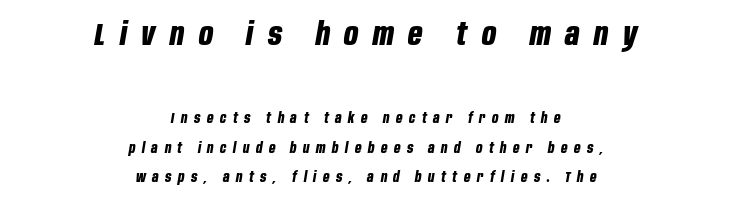
Q: Is the text bold? A: Yes.
Q: Is the text italic (slanted)? A: Yes, it leans right by about 10 degrees.
Q: Is the text underlined? A: No.
Q: How is the paragraph aligned? A: Centered.
Q: Is the spacing between letters normal or unusually wide? A: Unusually wide.
Q: Is the spacing between lines tight, normal or loose? A: Loose.
Q: Which block of text is set in a larger size, the first (top) or the second (bottom)? A: The first (top) one.
Q: Width (condensed, normal, or wide)? A: Condensed.
Q: Stroke contrast? A: Low.
Q: x-height? A: Large.
Q: Monospaced? A: No.
